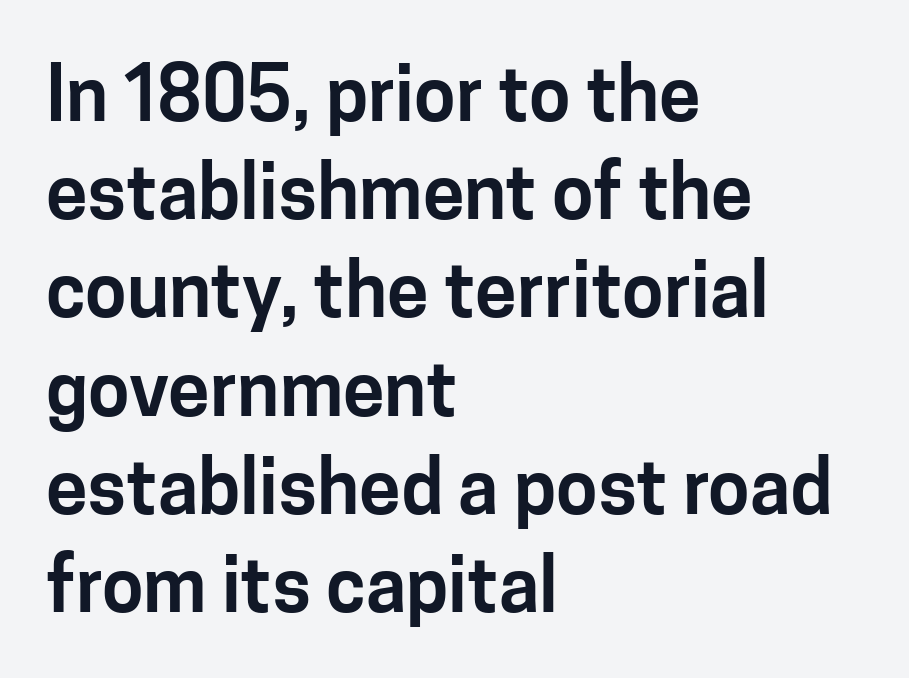
Q: Is the text italic (slanted)? A: No, it is upright.
Q: Is the typeface a serif or a sans-serif typeface? A: Sans-serif.
Q: Is the text underlined? A: No.
Q: How is the paragraph aligned? A: Left-aligned.
Q: Is the spacing between letters normal or unusually wide? A: Normal.
Q: Is the spacing between lines tight, normal or loose? A: Normal.
Q: Width (condensed, normal, or wide)? A: Normal.
Q: Stroke contrast? A: Low.
Q: x-height? A: Medium.
Q: Monospaced? A: No.
